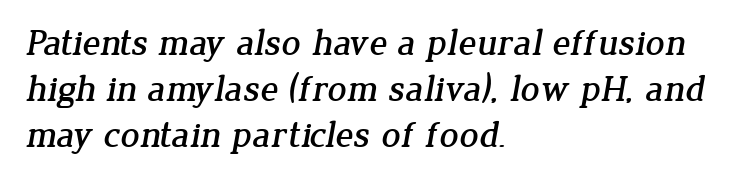
{"serif": "yes", "width": "normal", "stroke_contrast": "low", "x_height": "medium", "monospaced": "no", "underline": "no", "align": "left", "line_spacing": "normal", "line_spacing_ratio": 1.25, "letter_spacing": "normal", "letter_spacing_em": 0.0, "glyph_px": 37}
